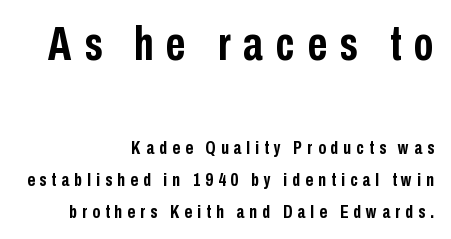
Q: Is the text bold? A: Yes.
Q: Is the text italic (slanted)? A: No, it is upright.
Q: Is the typeface a serif or a sans-serif typeface? A: Sans-serif.
Q: Is the text underlined? A: No.
Q: How is the paragraph aligned? A: Right-aligned.
Q: Is the spacing between letters normal or unusually wide? A: Unusually wide.
Q: Is the spacing between lines tight, normal or loose? A: Normal.
Q: Which block of text is set in a larger size, the first (top) or the second (bottom)? A: The first (top) one.
Q: Width (condensed, normal, or wide)? A: Condensed.
Q: Stroke contrast? A: Low.
Q: x-height? A: Medium.
Q: Monospaced? A: No.
